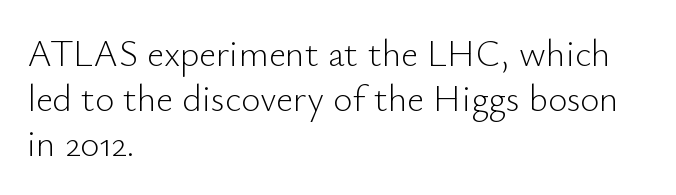
{"serif": "no", "italic": "no", "bold": "no", "weight": "light", "width": "normal", "stroke_contrast": "low", "x_height": "small", "monospaced": "no", "underline": "no", "align": "left", "line_spacing_ratio": 1.22, "letter_spacing": "normal", "letter_spacing_em": 0.0, "glyph_px": 37}
